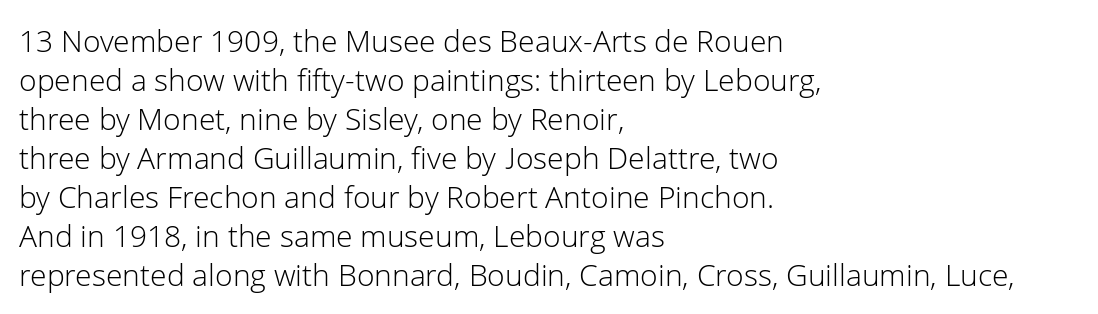
The image shows 30 px light sans-serif type, upright; set left-aligned, normal line spacing (1.3x), normal letter spacing, not underlined; low stroke contrast and a medium x-height.
